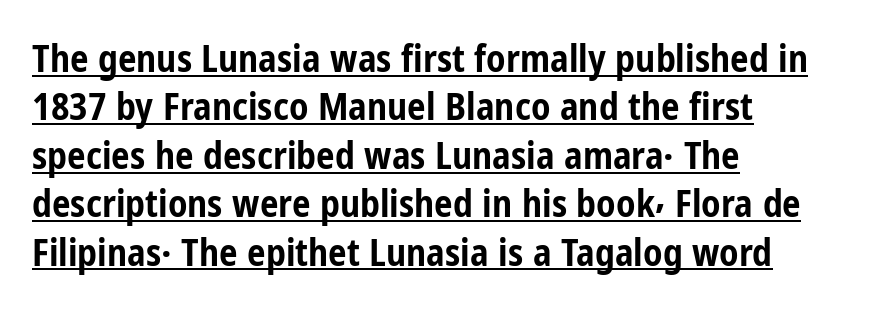
{"serif": "no", "italic": "no", "bold": "yes", "weight": "bold", "width": "condensed", "stroke_contrast": "low", "x_height": "medium", "monospaced": "no", "underline": "yes", "align": "left", "line_spacing": "normal", "line_spacing_ratio": 1.31, "letter_spacing": "normal", "letter_spacing_em": 0.0, "glyph_px": 37}
